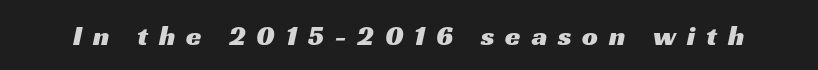
{"serif": "no", "width": "wide", "stroke_contrast": "medium", "x_height": "medium", "monospaced": "no", "underline": "no", "letter_spacing": "wide", "letter_spacing_em": 0.39, "glyph_px": 28}
